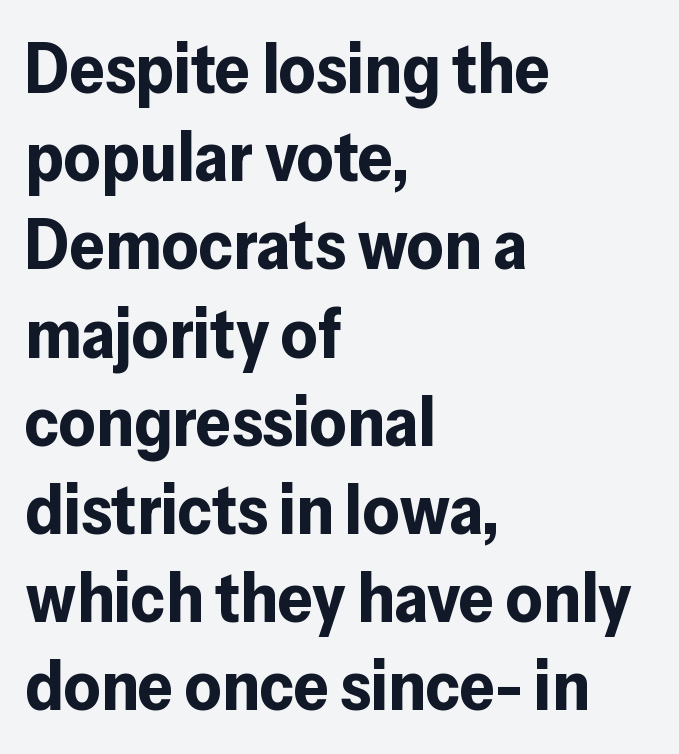
Q: Is the text bold? A: Yes.
Q: Is the text italic (slanted)? A: No, it is upright.
Q: Is the typeface a serif or a sans-serif typeface? A: Sans-serif.
Q: Is the text underlined? A: No.
Q: How is the paragraph aligned? A: Left-aligned.
Q: Is the spacing between letters normal or unusually wide? A: Normal.
Q: Is the spacing between lines tight, normal or loose? A: Normal.
Q: Width (condensed, normal, or wide)? A: Normal.
Q: Stroke contrast? A: Low.
Q: x-height? A: Medium.
Q: Monospaced? A: No.
